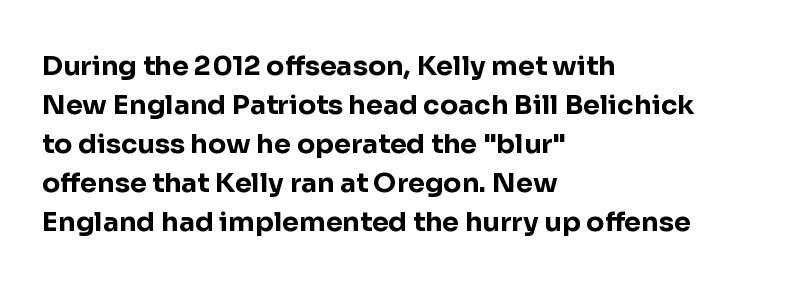
{"italic": "no", "bold": "yes", "underline": "no", "align": "left", "line_spacing": "normal", "line_spacing_ratio": 1.44, "letter_spacing": "normal", "letter_spacing_em": 0.0, "glyph_px": 27}
